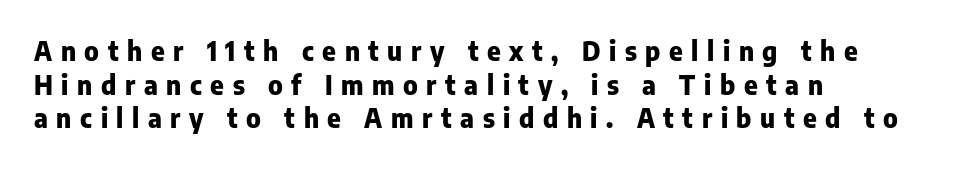
Horizontally, the lines are justified to the leading edge only. A typesetter would mark this as roman, not italic. The type is letterspaced generously, with wide tracking. The rendering uses a moderate line-height, typical for paragraphs. The glyphs have the mass of a bold cut. Check the space under the baseline: it is left empty.
